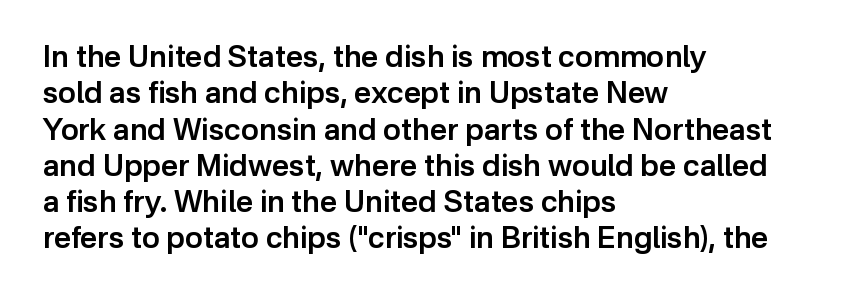
Q: Is the text bold? A: Semi-bold.
Q: Is the text italic (slanted)? A: No, it is upright.
Q: Is the typeface a serif or a sans-serif typeface? A: Sans-serif.
Q: Is the text underlined? A: No.
Q: How is the paragraph aligned? A: Left-aligned.
Q: Is the spacing between letters normal or unusually wide? A: Normal.
Q: Width (condensed, normal, or wide)? A: Normal.
Q: Stroke contrast? A: Low.
Q: x-height? A: Medium.
Q: Monospaced? A: No.
